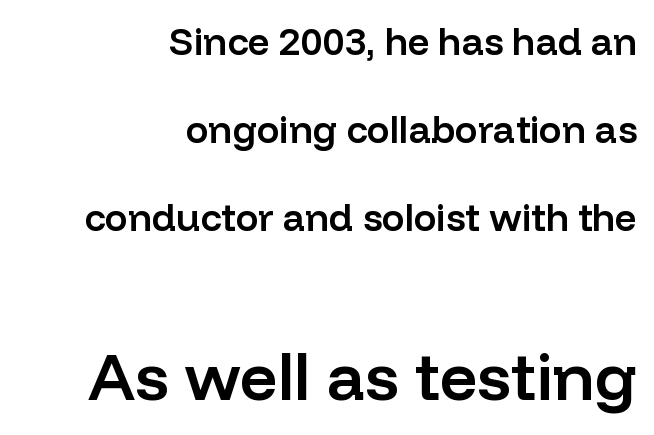
{"serif": "no", "italic": "no", "bold": "semi", "weight": "semibold", "width": "normal", "stroke_contrast": "low", "x_height": "medium", "monospaced": "no", "underline": "no", "align": "right", "line_spacing": "loose", "line_spacing_ratio": 2.32, "letter_spacing": "normal", "letter_spacing_em": 0.0, "larger_block": "second", "size_ratio": 1.74, "glyph_px": 66}
